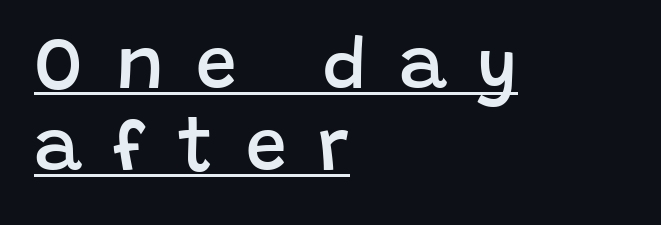
The image shows 73 px semibold sans-serif type, upright; set left-aligned, tight line spacing (1.13x), unusually wide letter spacing (+0.44 em), underlined; low stroke contrast and a large x-height.
